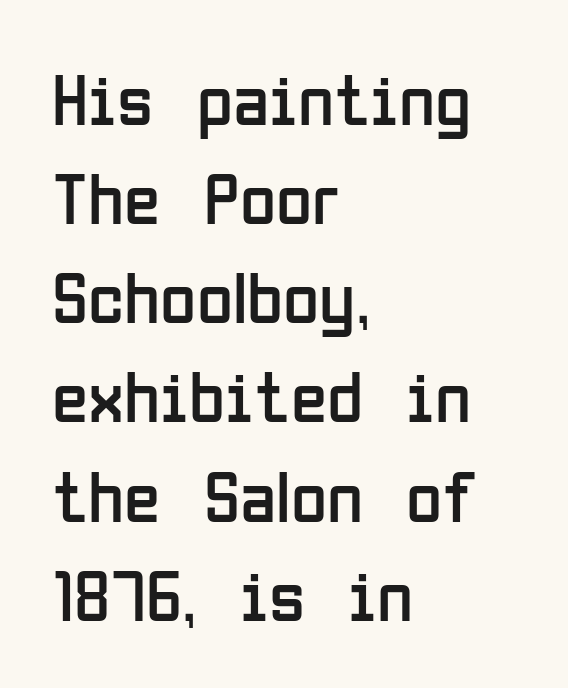
{"serif": "no", "italic": "no", "bold": "no", "weight": "regular", "width": "condensed", "stroke_contrast": "low", "x_height": "medium", "monospaced": "no", "underline": "no", "align": "left", "line_spacing": "normal", "line_spacing_ratio": 1.34, "letter_spacing": "normal", "letter_spacing_em": 0.0, "glyph_px": 74}
